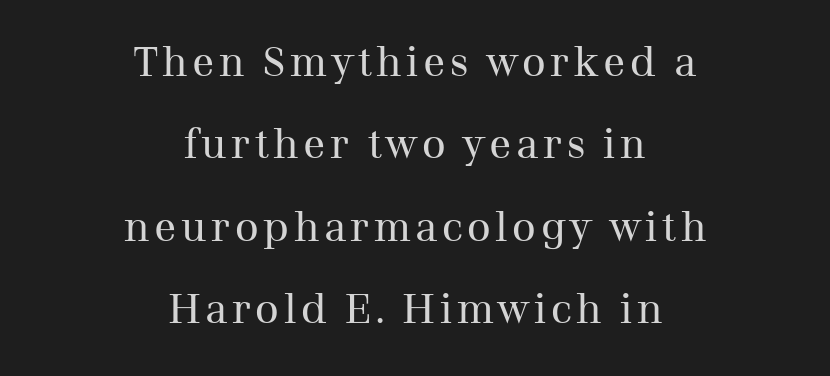
A light-to-regular cut is what we see here. Teacher's note: observe the equal gaps on both sides — that is centered alignment. The letters advance in unequal steps, a hallmark of proportional type. Posture: straight, roman, zero tilt.
